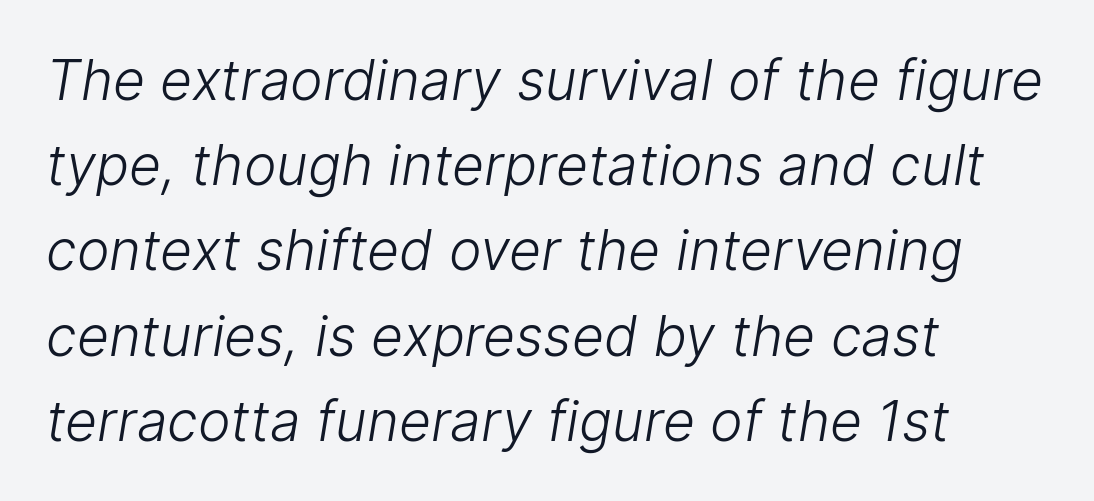
Compared with typical body copy, the letter spacing here is the same. These glyphs show unthickened strokes, regular width or finer. Letterform terminals end flat and unadorned throughout the passage. The block of text has a typical density, with ordinary space between rows.
